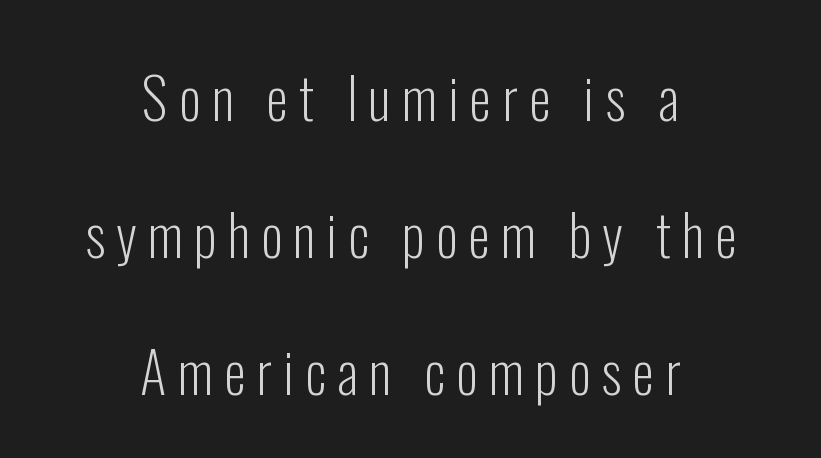
{"serif": "no", "italic": "no", "bold": "no", "weight": "light", "width": "condensed", "stroke_contrast": "low", "x_height": "medium", "monospaced": "no", "underline": "no", "align": "center", "line_spacing": "loose", "line_spacing_ratio": 2.45, "letter_spacing": "wide", "letter_spacing_em": 0.2, "glyph_px": 56}
